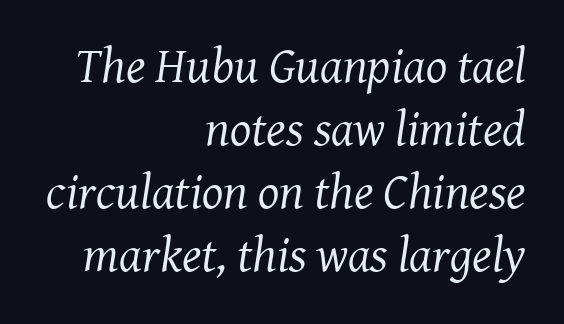
Q: Is the text bold? A: No.
Q: Is the text italic (slanted)? A: Yes, it leans right by about 8 degrees.
Q: Is the typeface a serif or a sans-serif typeface? A: Serif.
Q: Is the text underlined? A: No.
Q: How is the paragraph aligned? A: Right-aligned.
Q: Is the spacing between letters normal or unusually wide? A: Normal.
Q: Is the spacing between lines tight, normal or loose? A: Normal.
Q: Width (condensed, normal, or wide)? A: Normal.
Q: Stroke contrast? A: Medium.
Q: x-height? A: Medium.
Q: Monospaced? A: No.
